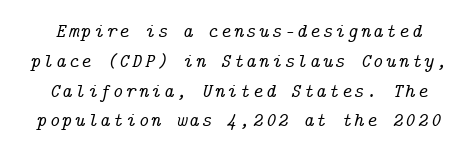
{"italic": "yes", "lean": "right", "slant_degrees": 14, "underline": "no", "line_spacing": "normal", "line_spacing_ratio": 1.49, "glyph_px": 20}
